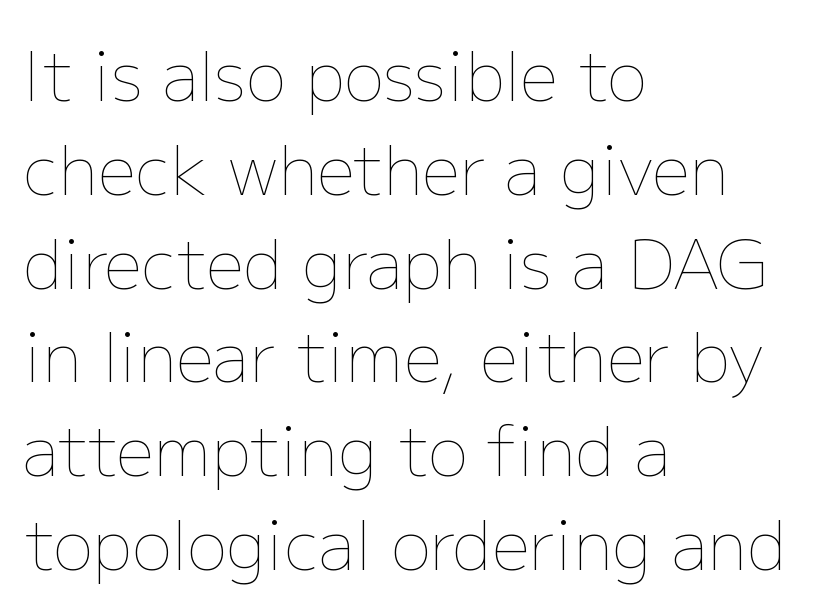
The image shows 67 px thin type, upright; set left-aligned, normal line spacing (1.4x), normal letter spacing, not underlined; low stroke contrast and a medium x-height.
